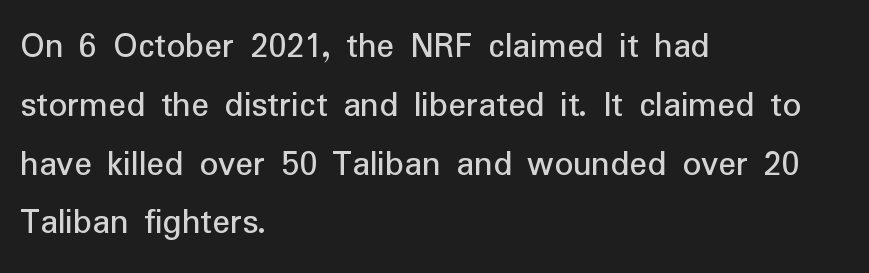
{"serif": "no", "italic": "no", "width": "normal", "stroke_contrast": "low", "x_height": "medium", "monospaced": "no", "underline": "no", "align": "left", "line_spacing": "normal", "line_spacing_ratio": 1.59, "letter_spacing": "normal", "letter_spacing_em": 0.0, "glyph_px": 37}
